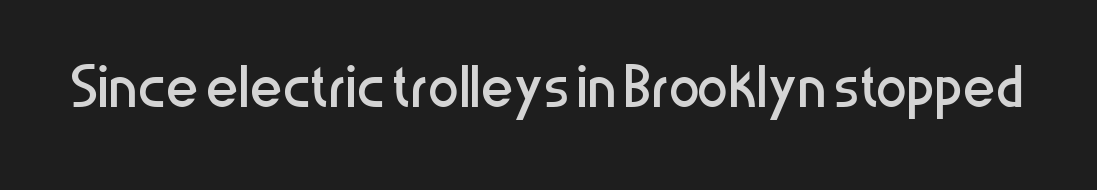
The image shows 78 px regular-weight, condensed sans-serif type, upright; set normal letter spacing, not underlined; low stroke contrast and a medium x-height.
